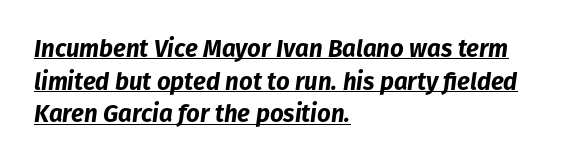
{"italic": "yes", "lean": "right", "slant_degrees": 8, "bold": "yes", "underline": "yes", "align": "left", "line_spacing": "normal", "line_spacing_ratio": 1.36, "letter_spacing": "normal", "letter_spacing_em": 0.0, "glyph_px": 24}
